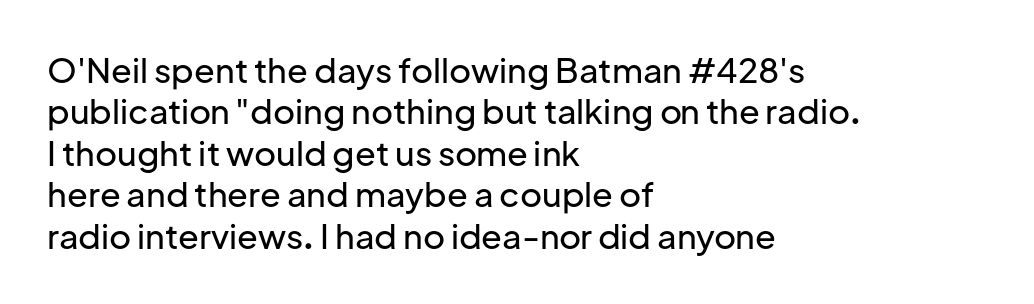
Q: Is the text italic (slanted)? A: No, it is upright.
Q: Is the typeface a serif or a sans-serif typeface? A: Sans-serif.
Q: Is the text underlined? A: No.
Q: How is the paragraph aligned? A: Left-aligned.
Q: Is the spacing between letters normal or unusually wide? A: Normal.
Q: Width (condensed, normal, or wide)? A: Normal.
Q: Stroke contrast? A: Low.
Q: x-height? A: Medium.
Q: Monospaced? A: No.
